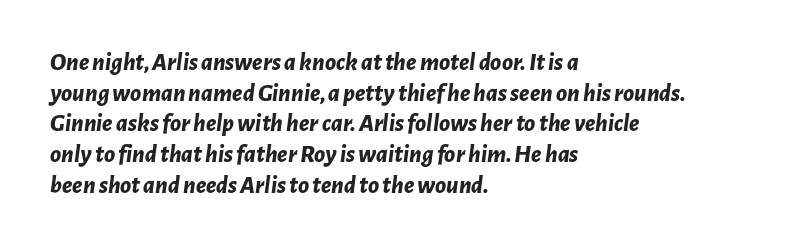
The image shows 25 px bold type, italic (leaning right); set left-aligned, line spacing 1.23x, normal letter spacing, not underlined.
